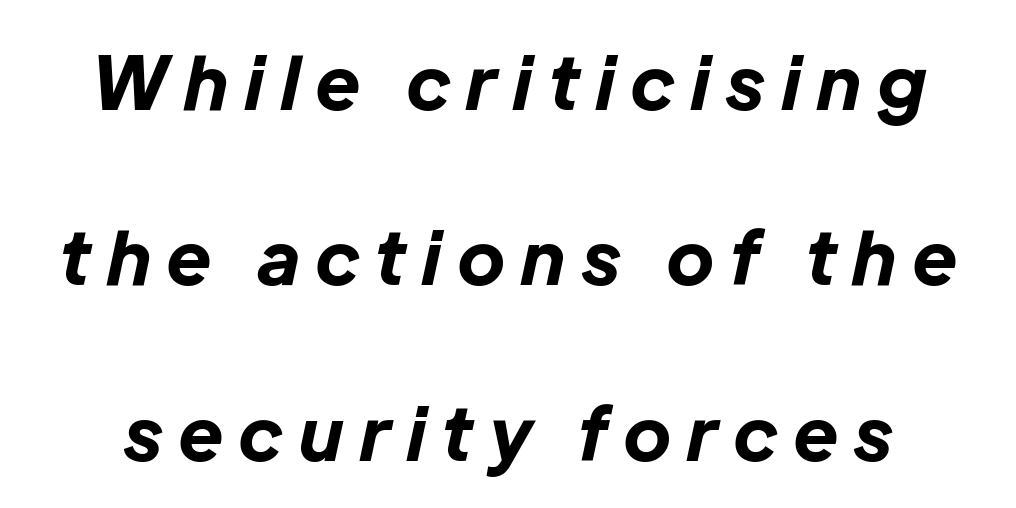
This sample uses an oblique cut, with every glyph tilted off the vertical. Nobody drew a line under any word here. A great deal of white space separates one row of letters from the next. Character widths vary here, with narrow letters taking less room than wide ones.
